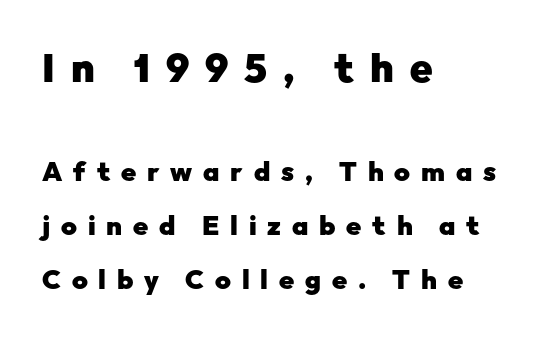
The words here are not underlined. The leading is generous, giving the passage an open texture. A sans-serif font was chosen for this passage. Observe the wide spacing: letters keep a clear distance from each other. Varying glyph widths throughout — classic text-font behaviour.
